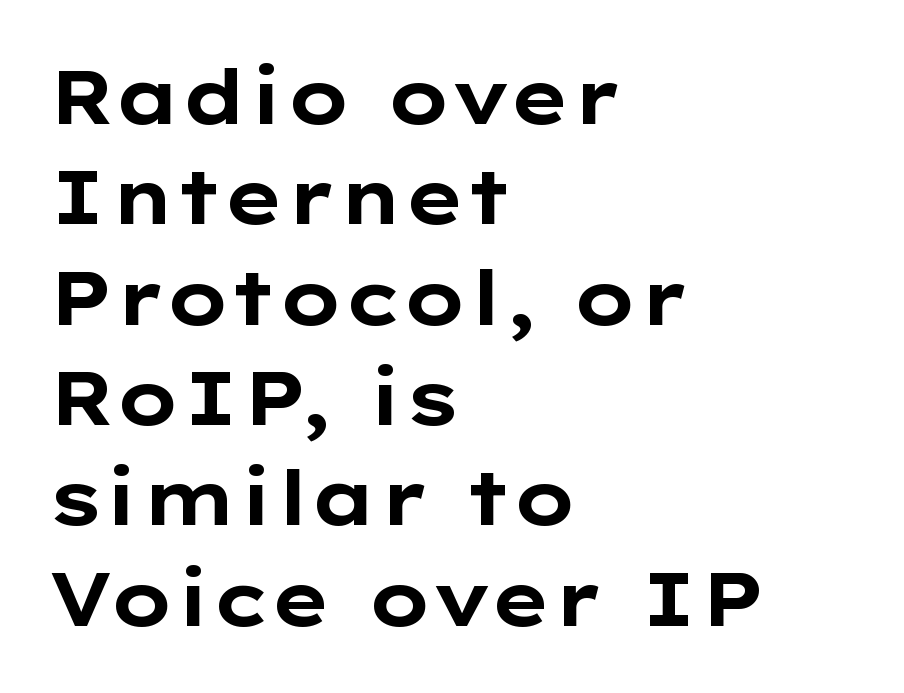
{"serif": "no", "italic": "no", "bold": "yes", "weight": "bold", "width": "wide", "stroke_contrast": "low", "x_height": "medium", "monospaced": "no", "underline": "no", "align": "left", "line_spacing": "normal", "line_spacing_ratio": 1.32, "letter_spacing": "normal", "letter_spacing_em": 0.0, "glyph_px": 76}
